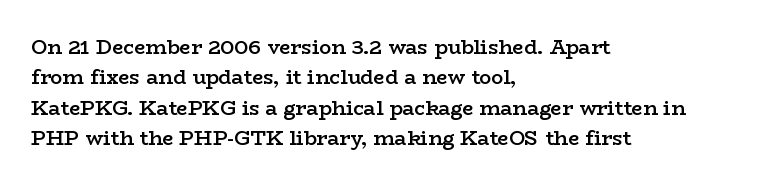
The image shows 20 px text type, upright; set left-aligned, normal line spacing (1.52x), normal letter spacing, not underlined.
